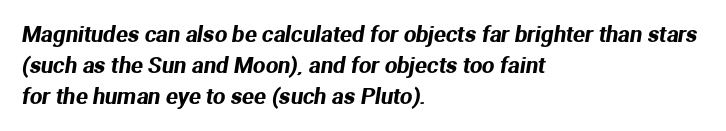
The image shows 22 px text type; set left-aligned, normal line spacing (1.4x), normal letter spacing, not underlined.
